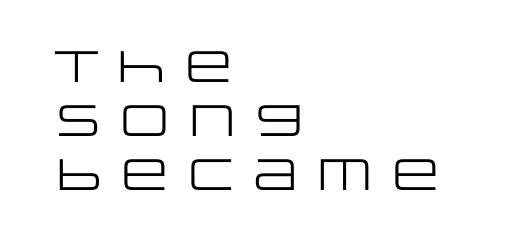
{"serif": "no", "italic": "no", "bold": "no", "weight": "regular", "width": "wide", "stroke_contrast": "low", "x_height": "large", "monospaced": "no", "underline": "no", "align": "left", "line_spacing_ratio": 1.23, "letter_spacing": "normal", "letter_spacing_em": 0.0, "glyph_px": 44}
